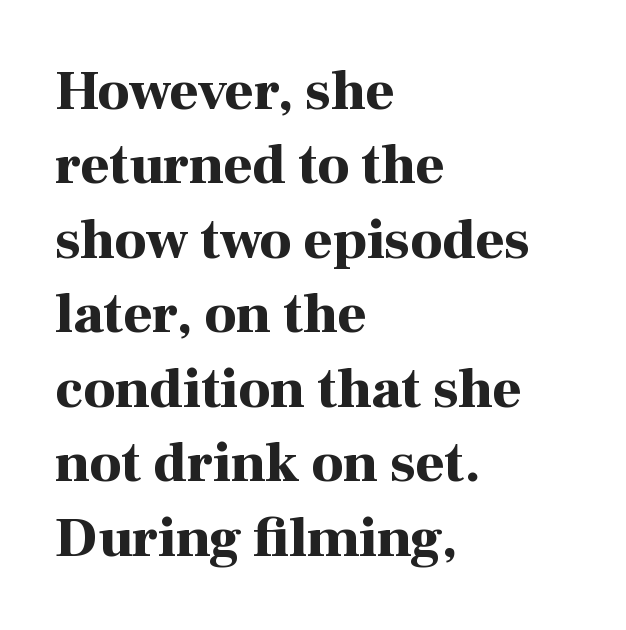
The image shows 56 px bold serif type, upright; set left-aligned, normal line spacing (1.33x), normal letter spacing, not underlined; high stroke contrast and a medium x-height.
